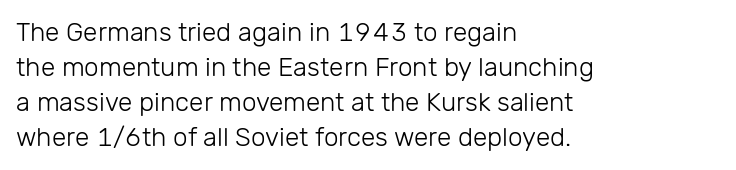
How are the letters spaced? Ordinarily, with no added tracking. Has an underline been added? It has not. Honestly, the row spacing looks completely unremarkable. The font is comparable to plain body text, perhaps lighter. Visually the block forms a straight wall on the left and a jagged coastline on the right.
